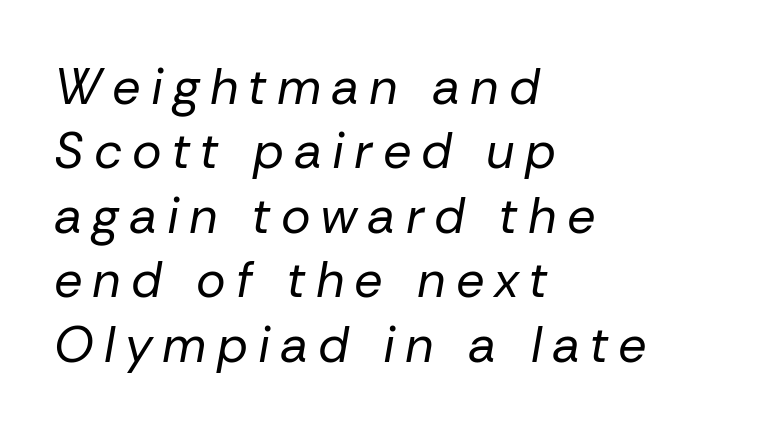
The glyphs are unaccompanied by any horizontal stroke below them. Successive baselines arrive at the customary interval. The lines are quadded left. Proportional: the letters do not fall into vertical columns.
